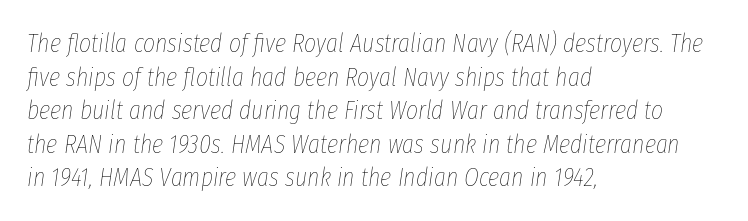
The image shows 26 px text type, italic (leaning right); set left-aligned, normal line spacing (1.29x), normal letter spacing, not underlined.
